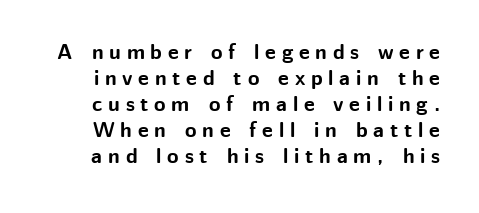
The image shows 21 px bold type, upright; set line spacing 1.24x, unusually wide letter spacing (+0.27 em), not underlined.
